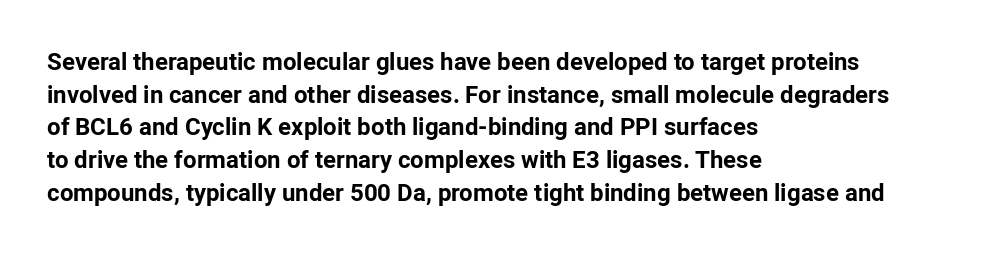
{"italic": "no", "bold": "yes", "underline": "no", "align": "left", "line_spacing": "normal", "line_spacing_ratio": 1.36, "letter_spacing": "normal", "letter_spacing_em": 0.0, "glyph_px": 24}
